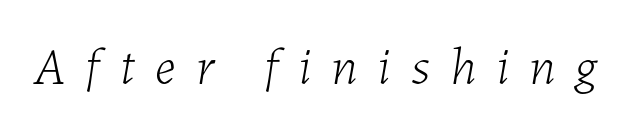
Q: Is the text bold? A: No.
Q: Is the text italic (slanted)? A: Yes, it leans right by about 7 degrees.
Q: Is the text underlined? A: No.
Q: Is the spacing between letters normal or unusually wide? A: Unusually wide.
Q: Width (condensed, normal, or wide)? A: Normal.
Q: Stroke contrast? A: Low.
Q: x-height? A: Medium.
Q: Monospaced? A: No.
